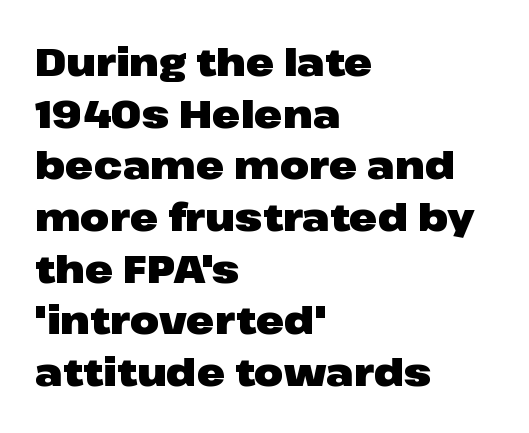
{"serif": "no", "italic": "no", "bold": "yes", "weight": "heavy", "width": "wide", "stroke_contrast": "low", "x_height": "medium", "monospaced": "no", "underline": "no", "align": "left", "line_spacing": "normal", "line_spacing_ratio": 1.36, "letter_spacing": "normal", "letter_spacing_em": 0.0, "glyph_px": 38}
